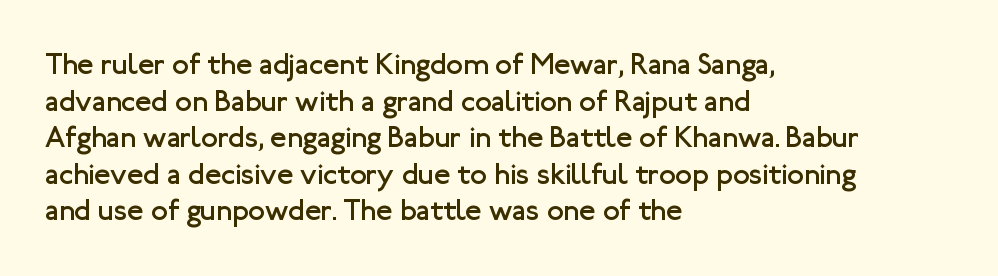
The image shows 30 px regular-weight sans-serif type, upright; set left-aligned, line spacing 1.22x, normal letter spacing, not underlined; low stroke contrast and a medium x-height.
